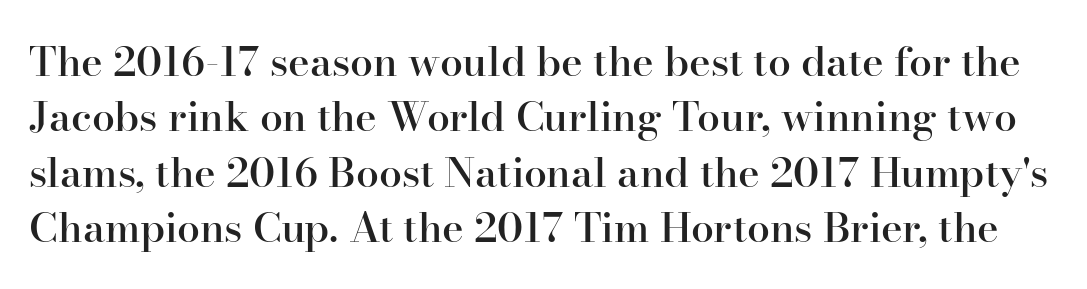
The line texture is even and compact thanks to regular tracking. The space directly below the letters is spotless. A normal amount of white space separates one row of letters from the next. Do the characters align in a grid? No, the font is proportional. The characters display serif detailing at their extremities. Is there any slant? The stems are plumb.
